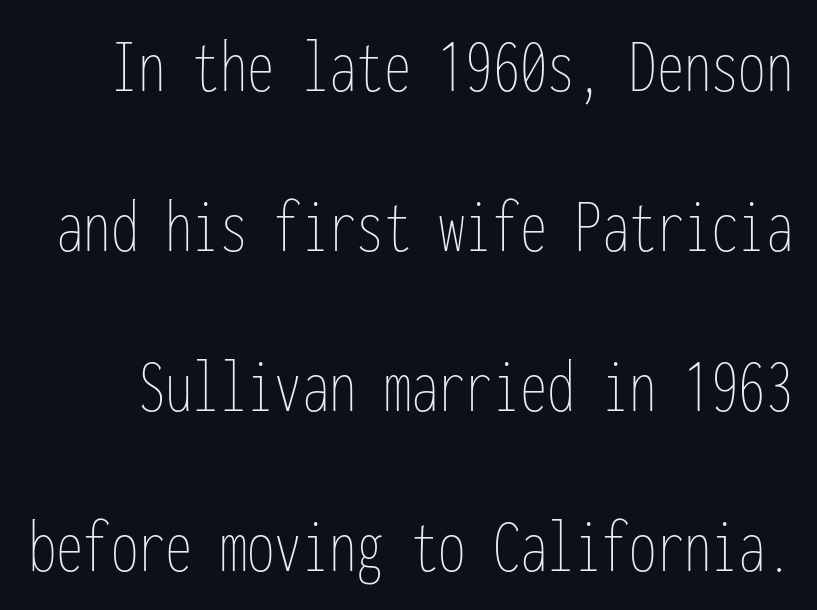
The image shows 78 px thin, condensed type, upright, monospaced; set loose line spacing (2.05x), normal letter spacing, not underlined; low stroke contrast and a medium x-height.
